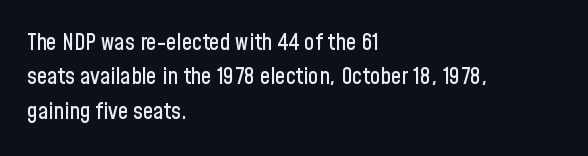
{"italic": "no", "underline": "no", "align": "left", "line_spacing": "normal", "line_spacing_ratio": 1.49, "letter_spacing": "normal", "letter_spacing_em": 0.0, "glyph_px": 23}
